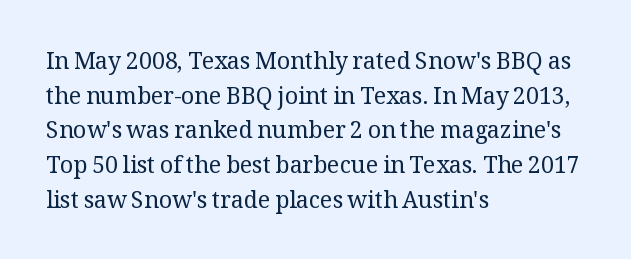
Vertical strokes here are truly vertical. Is the block centered? No — it sits flush against the left margin. Standard letterfit; no display-style spreading of the glyphs. This is not heavy type; no bold has been used.
